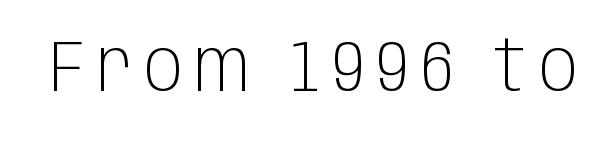
Q: Is the text bold? A: No.
Q: Is the text italic (slanted)? A: No, it is upright.
Q: Is the typeface a serif or a sans-serif typeface? A: Sans-serif.
Q: Is the text underlined? A: No.
Q: Width (condensed, normal, or wide)? A: Condensed.
Q: Stroke contrast? A: Low.
Q: x-height? A: Large.
Q: Monospaced? A: No.
